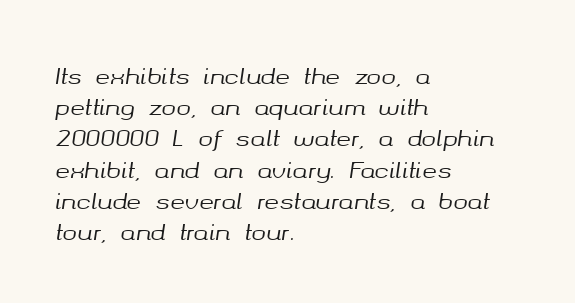
You can tell it's italic because the verticals aren't actually vertical. Compared with typical body copy, the letter spacing here is the same. The paragraph has a hard left edge and a soft right edge. If you measured baseline to baseline, you'd find a middling distance.
